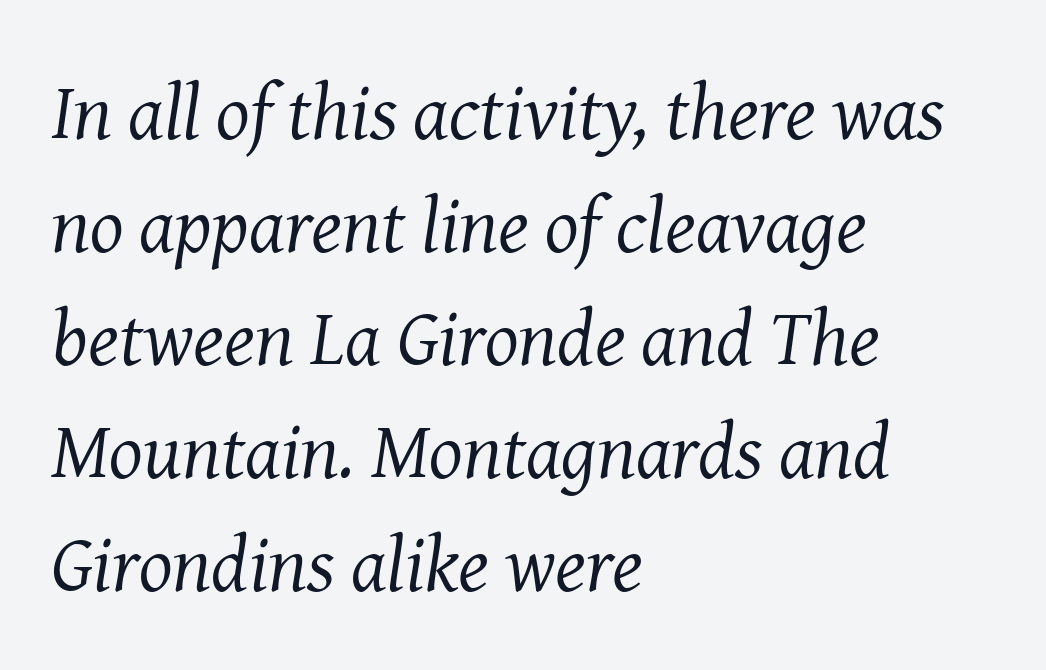
The image shows 79 px regular-weight serif type, italic (leaning right); set left-aligned, normal line spacing (1.43x), normal letter spacing, not underlined; medium stroke contrast and a medium x-height.
